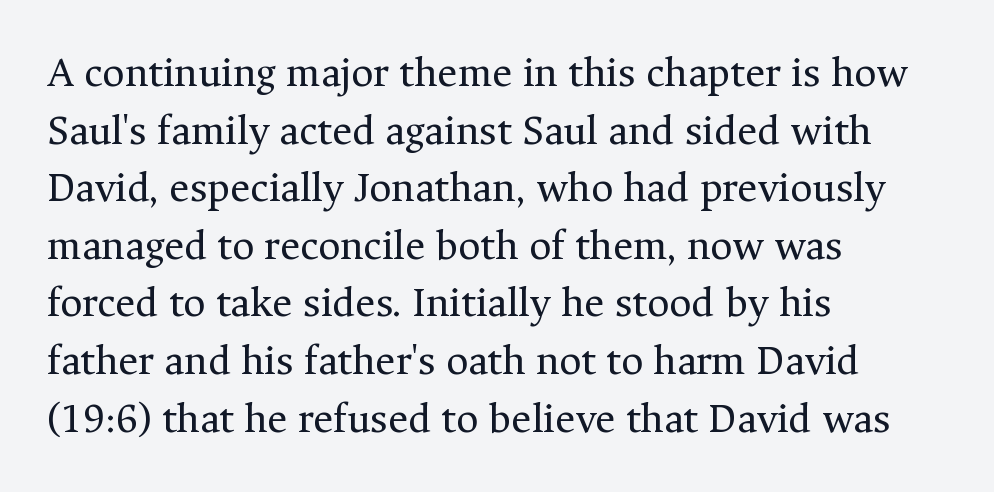
The image shows 43 px regular-weight serif type, upright; set left-aligned, normal line spacing (1.34x), normal letter spacing, not underlined; medium stroke contrast and a medium x-height.
